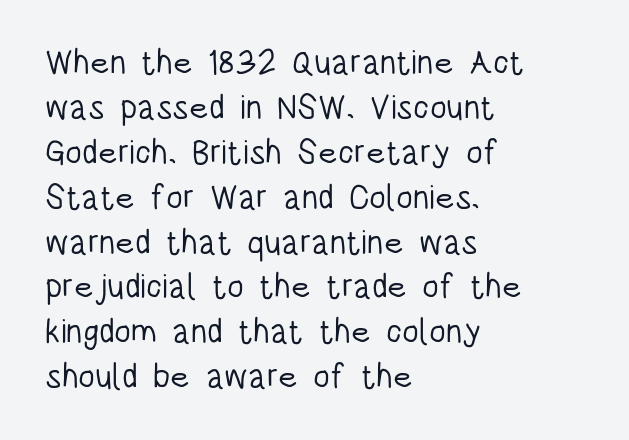
Regarding leading, the lines here are spaced in the standard way. The letters stand straight up with perfectly vertical stems. Check under the words: just untouched page. The paragraph shown leans on its left margin. The passage shown is typeset with a sans-serif family.
